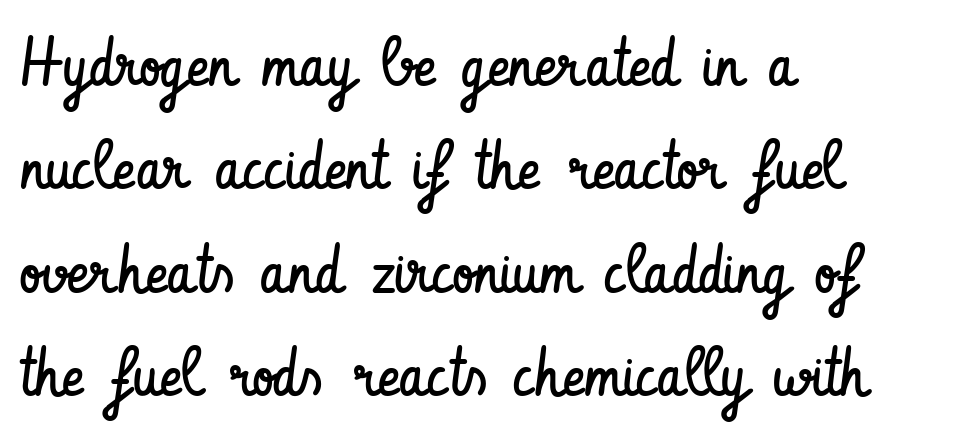
Q: Is the text bold? A: No.
Q: Is the text italic (slanted)? A: No, it is upright.
Q: Is the typeface a serif or a sans-serif typeface? A: Sans-serif.
Q: Is the text underlined? A: No.
Q: How is the paragraph aligned? A: Left-aligned.
Q: Is the spacing between letters normal or unusually wide? A: Normal.
Q: Is the spacing between lines tight, normal or loose? A: Normal.
Q: Width (condensed, normal, or wide)? A: Condensed.
Q: Stroke contrast? A: Low.
Q: x-height? A: Small.
Q: Monospaced? A: No.
